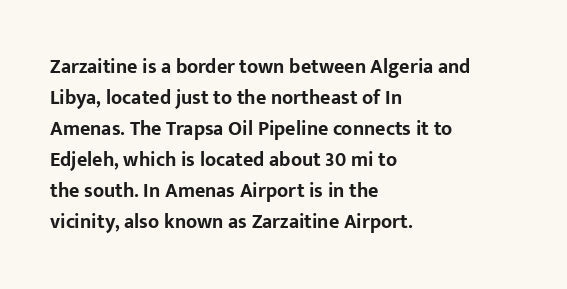
This is heavy type, rendered in bold. No extra tracking has been applied to these lines. The lines in this sample share a left origin and differ only in where they stop. A typesetter would call this leading conventional body-copy spacing. The typography opts for an upright posture over an oblique one. No word sits above an underline.
